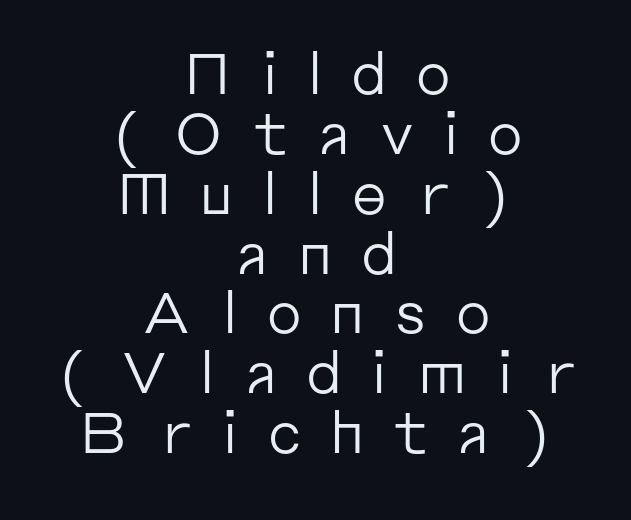
{"serif": "no", "italic": "no", "bold": "no", "weight": "regular", "width": "normal", "stroke_contrast": "low", "x_height": "medium", "monospaced": "no", "underline": "no", "align": "center", "line_spacing": "tight", "line_spacing_ratio": 1.05, "letter_spacing": "wide", "letter_spacing_em": 0.47, "glyph_px": 57}
